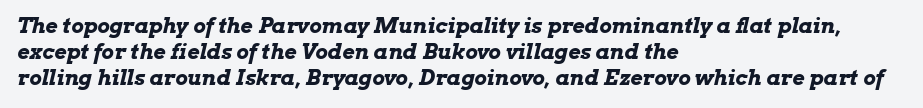
{"italic": "yes", "lean": "right", "slant_degrees": 13, "bold": "yes", "underline": "no", "align": "left", "line_spacing": "normal", "line_spacing_ratio": 1.25, "letter_spacing": "normal", "letter_spacing_em": 0.0, "glyph_px": 21}
